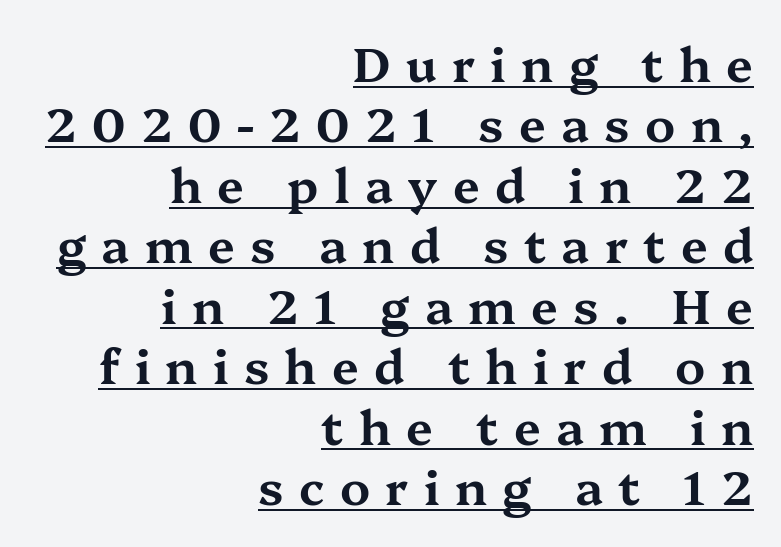
{"serif": "yes", "italic": "no", "width": "wide", "stroke_contrast": "medium", "x_height": "medium", "monospaced": "no", "underline": "yes", "align": "right", "line_spacing": "normal", "line_spacing_ratio": 1.26, "letter_spacing": "wide", "letter_spacing_em": 0.32, "glyph_px": 48}
